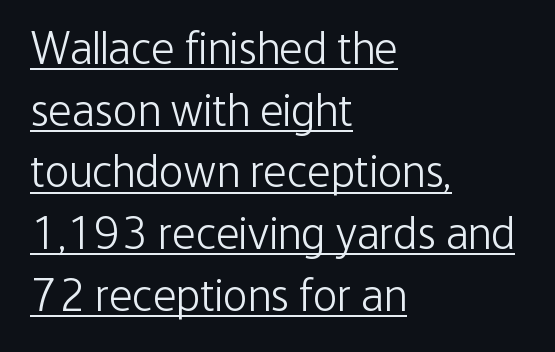
The image shows 46 px light, condensed sans-serif type, upright; set left-aligned, normal line spacing (1.34x), normal letter spacing, underlined; low stroke contrast and a medium x-height.
